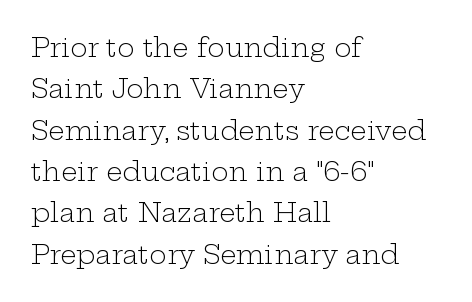
The image shows 26 px text type, upright; set left-aligned, normal line spacing (1.59x), normal letter spacing, not underlined.
